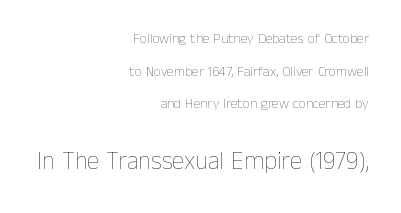
The image shows 25 px text type, upright; set right-aligned, loose line spacing (2.33x), normal letter spacing, not underlined; the second (bottom) block is 1.79x larger.
